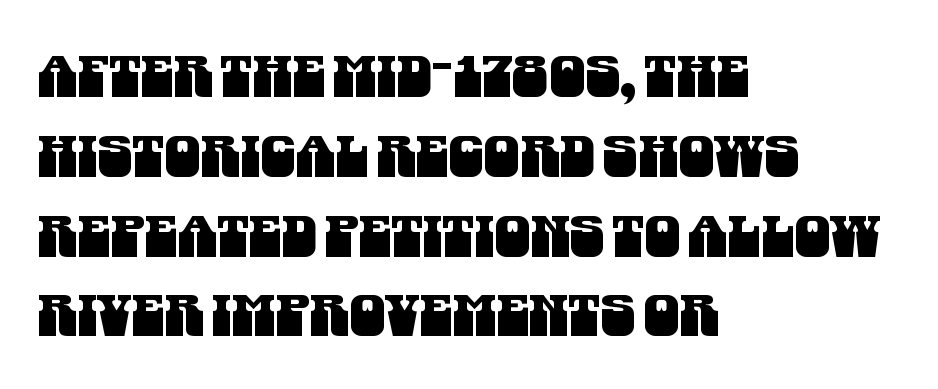
{"serif": "no", "width": "condensed", "stroke_contrast": "medium", "x_height": "large", "monospaced": "no", "underline": "no", "align": "left", "line_spacing": "normal", "line_spacing_ratio": 1.4, "letter_spacing": "normal", "letter_spacing_em": 0.0, "glyph_px": 57}
